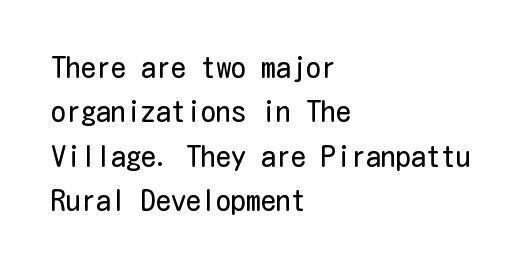
{"serif": "no", "italic": "no", "bold": "no", "weight": "regular", "width": "condensed", "stroke_contrast": "low", "x_height": "medium", "underline": "no", "align": "left", "line_spacing": "normal", "line_spacing_ratio": 1.48, "letter_spacing": "normal", "letter_spacing_em": 0.0, "glyph_px": 30}
